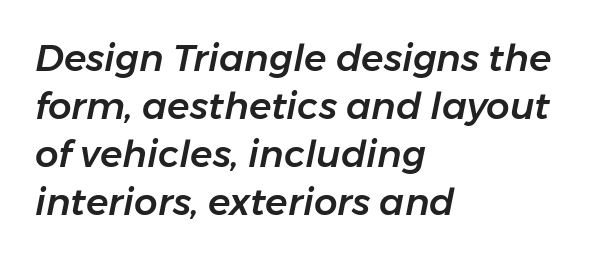
Q: Is the text italic (slanted)? A: Yes, it leans right by about 11 degrees.
Q: Is the text underlined? A: No.
Q: How is the paragraph aligned? A: Left-aligned.
Q: Is the spacing between letters normal or unusually wide? A: Normal.
Q: Is the spacing between lines tight, normal or loose? A: Normal.
Q: Width (condensed, normal, or wide)? A: Normal.
Q: Stroke contrast? A: Low.
Q: x-height? A: Medium.
Q: Monospaced? A: No.
